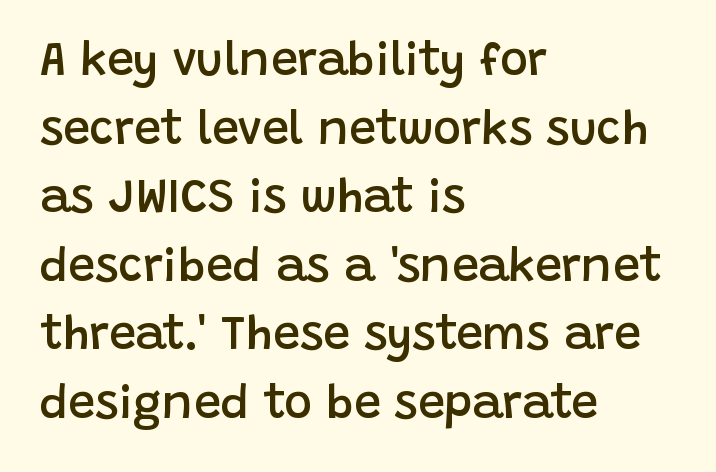
The space beneath each line is pristine and unruled. Interline gaps are of average width in this sample. The paragraph has a hard left edge and a soft right edge. Letterform terminals end flat and unadorned throughout the passage. A somewhat darkened texture: the type is semibold rather than bold.
